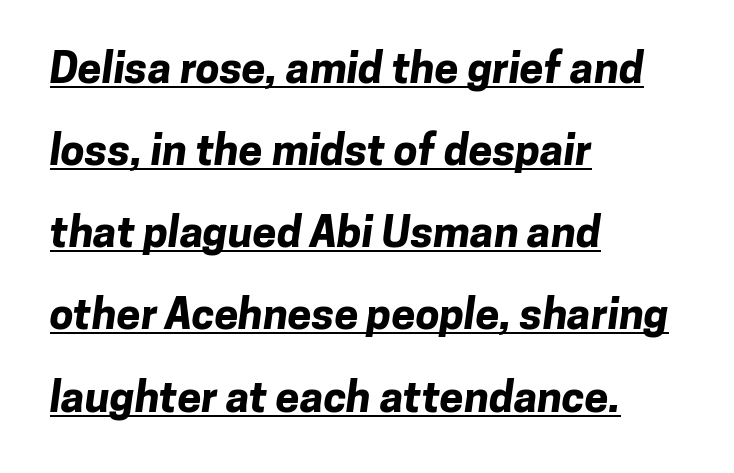
The image shows 43 px bold sans-serif type; set left-aligned, loose line spacing (1.91x), normal letter spacing, underlined; low stroke contrast and a medium x-height.
